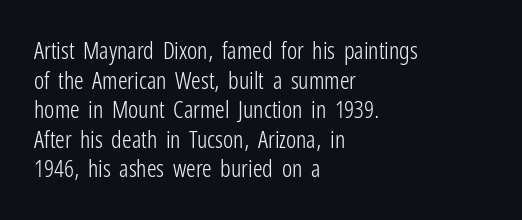
The image shows 24 px text type, upright; set left-aligned, line spacing 1.23x, normal letter spacing, not underlined.
